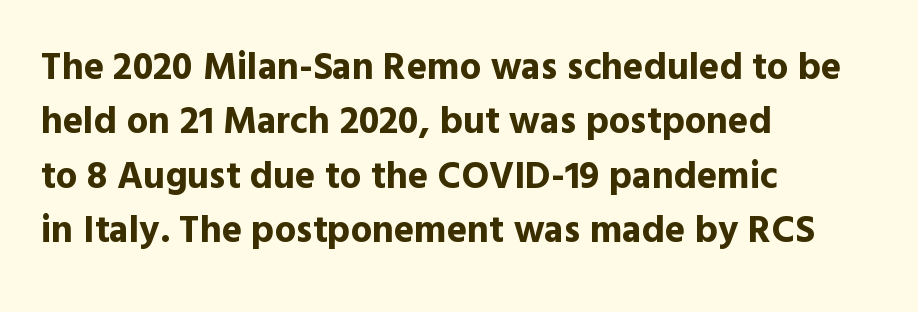
The image shows 38 px bold sans-serif type, upright; set left-aligned, normal line spacing (1.43x), normal letter spacing, not underlined; a medium x-height.
